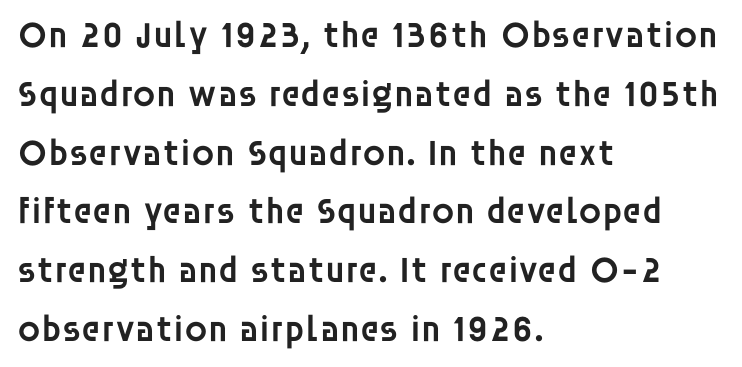
Q: Is the text bold? A: Semi-bold.
Q: Is the text italic (slanted)? A: No, it is upright.
Q: Is the typeface a serif or a sans-serif typeface? A: Sans-serif.
Q: Is the text underlined? A: No.
Q: How is the paragraph aligned? A: Left-aligned.
Q: Is the spacing between letters normal or unusually wide? A: Normal.
Q: Is the spacing between lines tight, normal or loose? A: Normal.
Q: Width (condensed, normal, or wide)? A: Normal.
Q: Stroke contrast? A: Low.
Q: x-height? A: Large.
Q: Monospaced? A: No.
